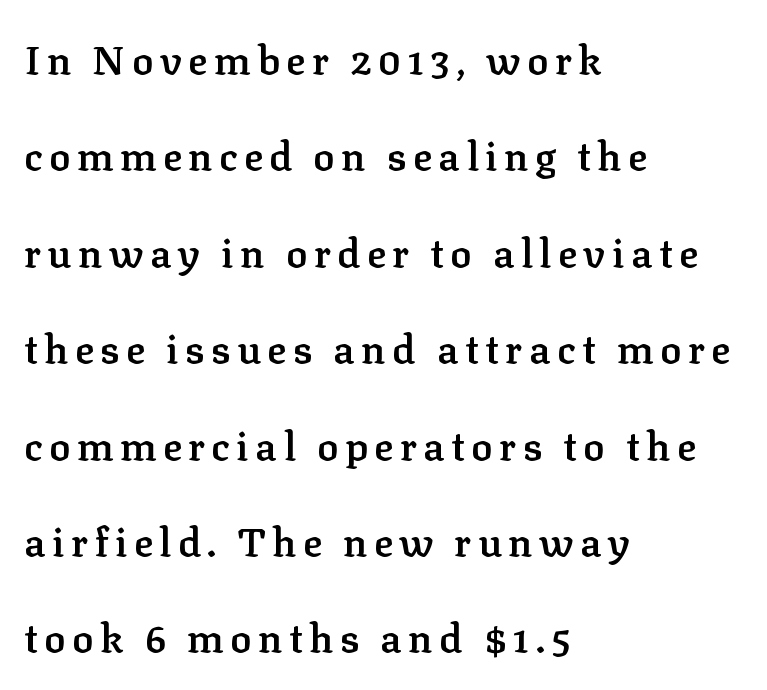
{"serif": "yes", "italic": "no", "bold": "semi", "weight": "semibold", "width": "normal", "stroke_contrast": "low", "x_height": "medium", "monospaced": "no", "underline": "no", "align": "left", "line_spacing": "loose", "line_spacing_ratio": 2.41, "glyph_px": 40}
